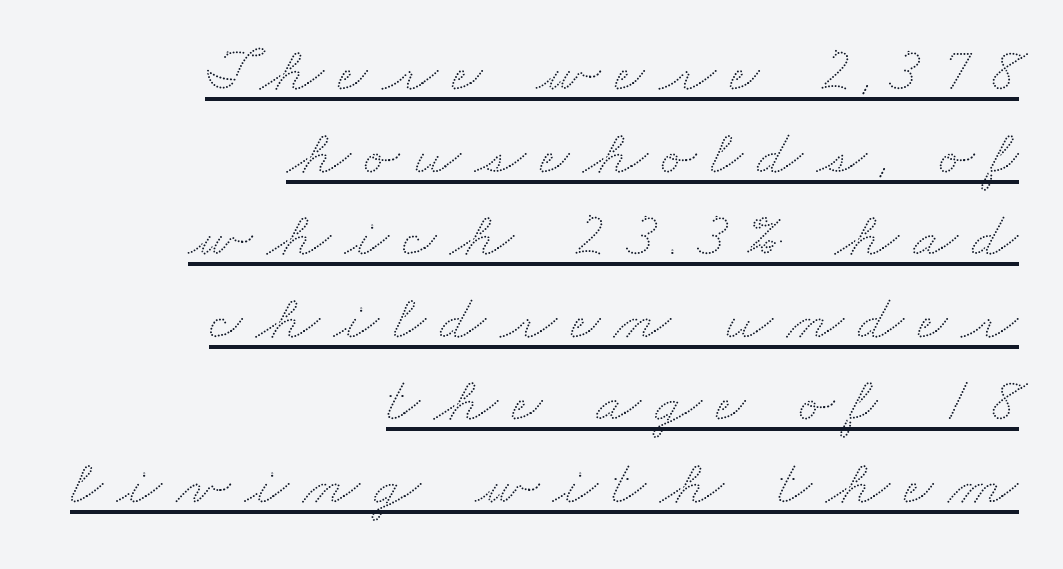
{"width": "wide", "stroke_contrast": "low", "x_height": "small", "monospaced": "no", "underline": "yes", "align": "right", "line_spacing": "normal", "line_spacing_ratio": 1.27, "letter_spacing": "wide", "letter_spacing_em": 0.22, "glyph_px": 65}
